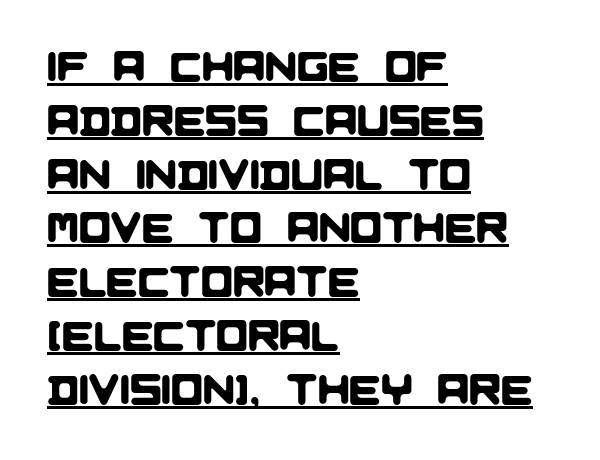
Q: Is the typeface a serif or a sans-serif typeface? A: Sans-serif.
Q: Is the text underlined? A: Yes.
Q: How is the paragraph aligned? A: Left-aligned.
Q: Is the spacing between letters normal or unusually wide? A: Normal.
Q: Is the spacing between lines tight, normal or loose? A: Normal.
Q: Width (condensed, normal, or wide)? A: Normal.
Q: Stroke contrast? A: Low.
Q: x-height? A: Large.
Q: Monospaced? A: No.
